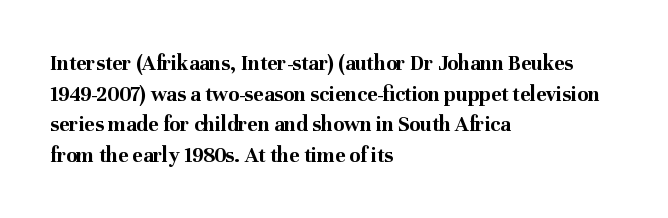
If you drew a line through each stem, it would be perfectly vertical. A normal amount of white space separates one row of letters from the next. Unmarked baselines from the first word to the last. Pretty heavy lettering here — definitely bold. The paragraph has a hard left edge and a soft right edge. These lines keep a tight, regular rhythm from letter to letter.
